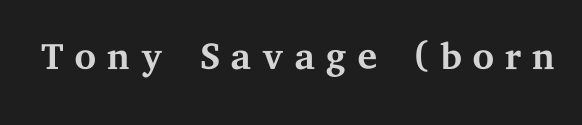
{"serif": "yes", "italic": "no", "bold": "no", "weight": "regular", "width": "wide", "stroke_contrast": "medium", "x_height": "medium", "monospaced": "no", "underline": "no", "glyph_px": 56}
